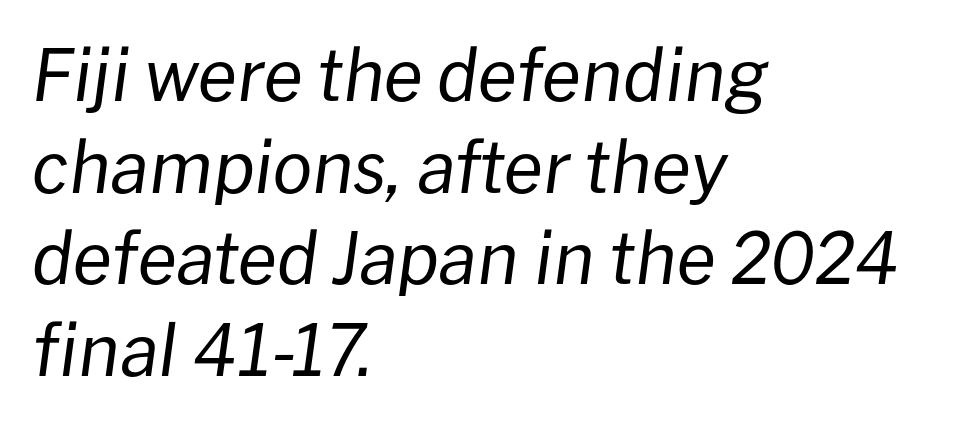
{"italic": "yes", "lean": "right", "slant_degrees": 8, "bold": "no", "weight": "regular", "width": "normal", "stroke_contrast": "low", "x_height": "medium", "monospaced": "no", "underline": "no", "align": "left", "line_spacing": "normal", "line_spacing_ratio": 1.29, "letter_spacing": "normal", "letter_spacing_em": 0.0, "glyph_px": 71}
